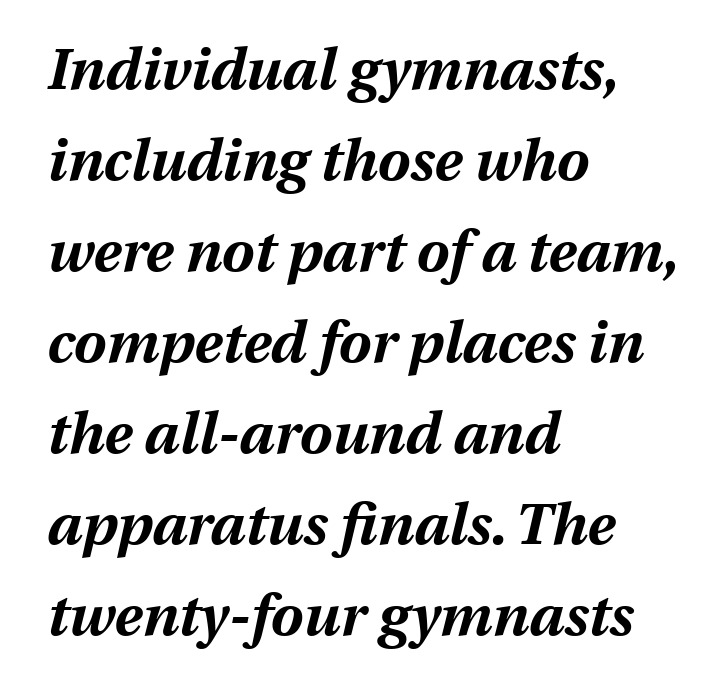
{"italic": "yes", "lean": "right", "slant_degrees": 13, "bold": "yes", "weight": "bold", "width": "normal", "stroke_contrast": "medium", "x_height": "medium", "monospaced": "no", "underline": "no", "align": "left", "line_spacing": "normal", "line_spacing_ratio": 1.57, "letter_spacing": "normal", "letter_spacing_em": 0.0, "glyph_px": 58}
